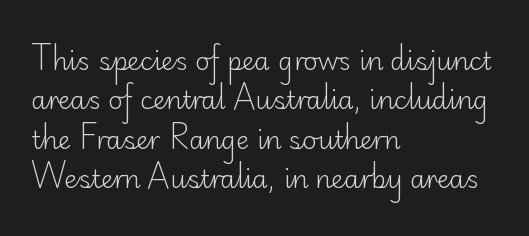
{"italic": "no", "bold": "no", "underline": "no", "align": "left", "line_spacing": "normal", "line_spacing_ratio": 1.58, "letter_spacing": "normal", "letter_spacing_em": 0.0, "glyph_px": 25}
